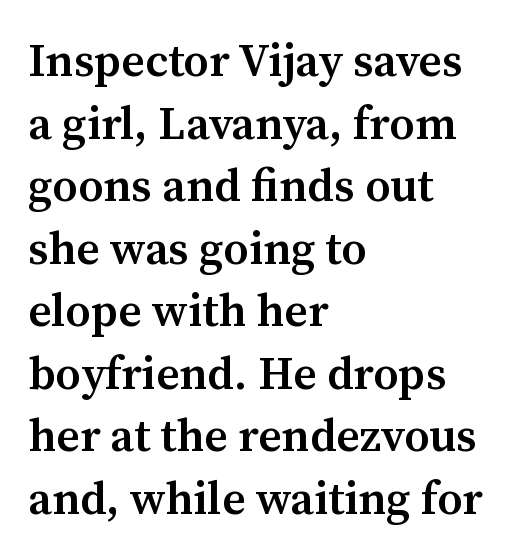
Q: Is the text bold? A: Semi-bold.
Q: Is the text italic (slanted)? A: No, it is upright.
Q: Is the typeface a serif or a sans-serif typeface? A: Serif.
Q: Is the text underlined? A: No.
Q: How is the paragraph aligned? A: Left-aligned.
Q: Is the spacing between letters normal or unusually wide? A: Normal.
Q: Is the spacing between lines tight, normal or loose? A: Normal.
Q: Width (condensed, normal, or wide)? A: Normal.
Q: Stroke contrast? A: Medium.
Q: x-height? A: Medium.
Q: Monospaced? A: No.
